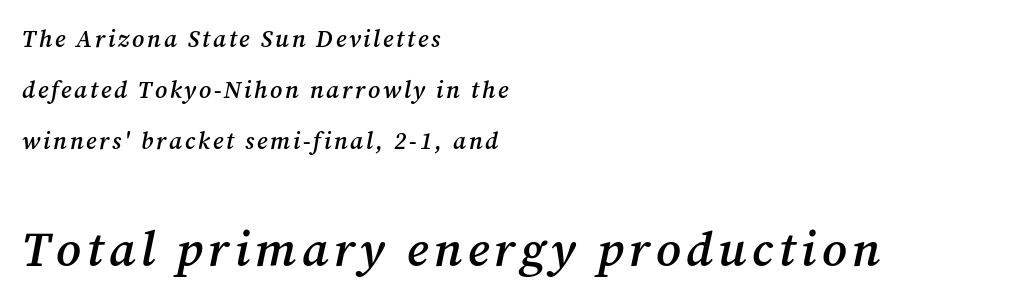
The image shows 49 px semibold serif type, italic (leaning right); set left-aligned, loose line spacing (2.13x), not underlined; the second (bottom) block is 2.04x larger; medium stroke contrast and a medium x-height.
